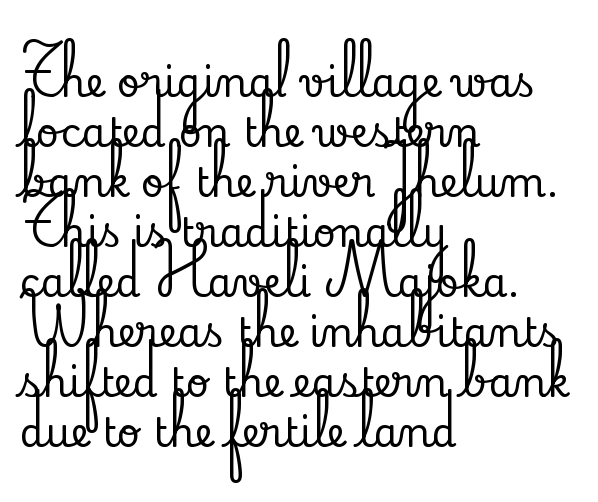
The image shows 40 px serif type, upright; set left-aligned, normal line spacing (1.25x), normal letter spacing, not underlined; low stroke contrast and a small x-height.
